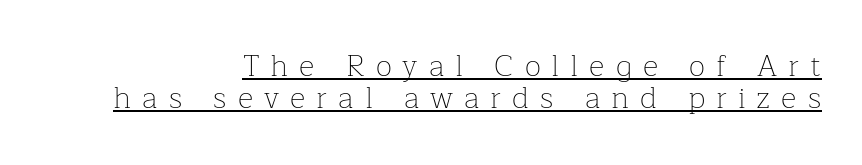
Q: Is the text bold? A: No.
Q: Is the text italic (slanted)? A: No, it is upright.
Q: Is the typeface a serif or a sans-serif typeface? A: Serif.
Q: Is the text underlined? A: Yes.
Q: How is the paragraph aligned? A: Right-aligned.
Q: Is the spacing between letters normal or unusually wide? A: Unusually wide.
Q: Is the spacing between lines tight, normal or loose? A: Tight.
Q: Width (condensed, normal, or wide)? A: Normal.
Q: Stroke contrast? A: Low.
Q: x-height? A: Medium.
Q: Monospaced? A: No.
